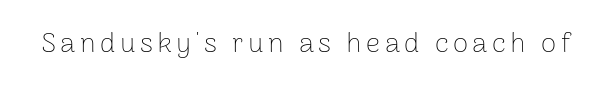
The image shows 28 px thin sans-serif type, upright; set not underlined; low stroke contrast and a medium x-height.
